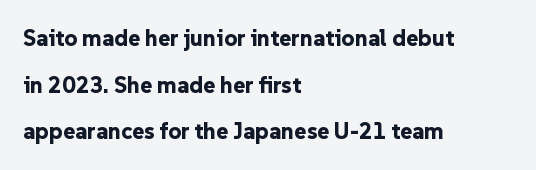
Q: Is the text bold? A: Yes.
Q: Is the text italic (slanted)? A: No, it is upright.
Q: Is the text underlined? A: No.
Q: How is the paragraph aligned? A: Left-aligned.
Q: Is the spacing between letters normal or unusually wide? A: Normal.
Q: Is the spacing between lines tight, normal or loose? A: Loose.
